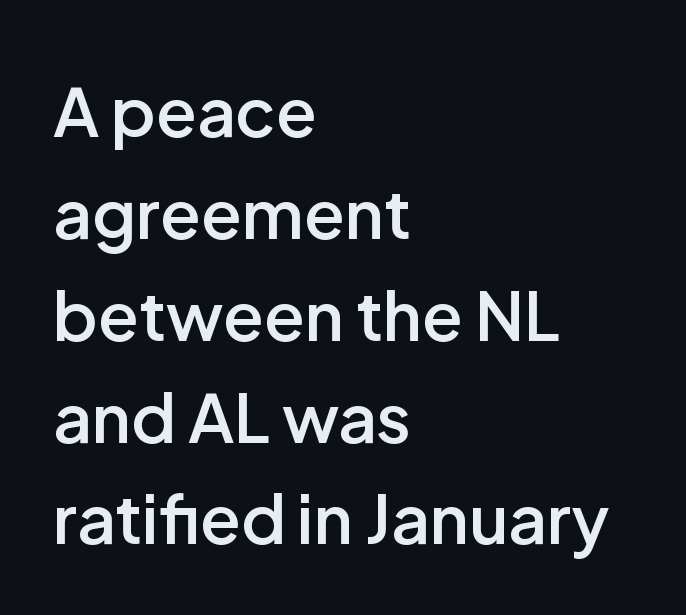
{"serif": "no", "italic": "no", "bold": "semi", "weight": "semibold", "width": "normal", "stroke_contrast": "low", "x_height": "medium", "monospaced": "no", "underline": "no", "align": "left", "line_spacing": "normal", "line_spacing_ratio": 1.52, "letter_spacing": "normal", "letter_spacing_em": 0.0, "glyph_px": 67}
